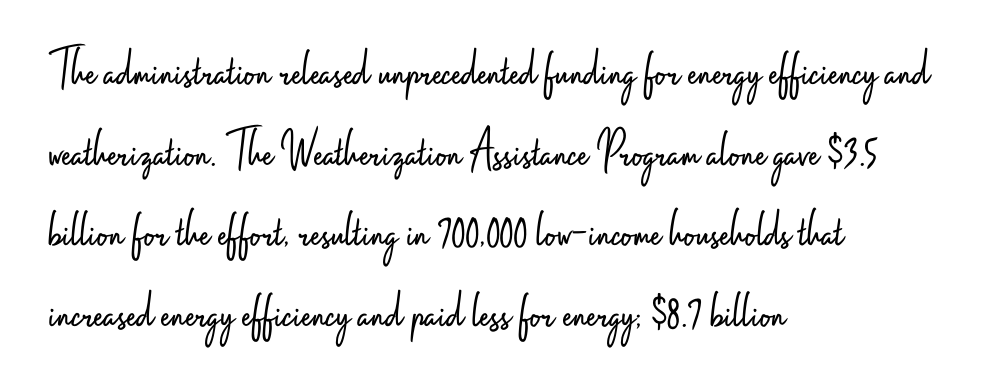
The image shows 53 px light, condensed sans-serif type; set left-aligned, normal line spacing (1.52x), normal letter spacing, not underlined; low stroke contrast and a small x-height.
